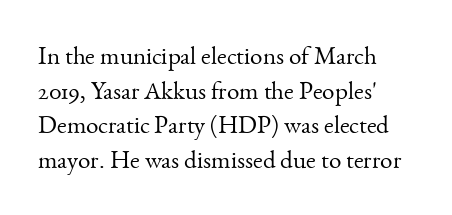
Q: Is the text bold? A: No.
Q: Is the text italic (slanted)? A: No, it is upright.
Q: Is the text underlined? A: No.
Q: How is the paragraph aligned? A: Left-aligned.
Q: Is the spacing between letters normal or unusually wide? A: Normal.
Q: Is the spacing between lines tight, normal or loose? A: Normal.
